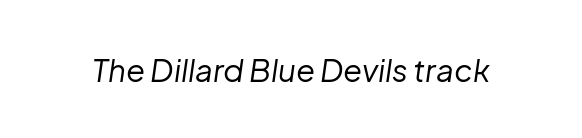
The image shows 31 px regular-weight type, italic (leaning right); set normal letter spacing, not underlined; low stroke contrast and a medium x-height.
